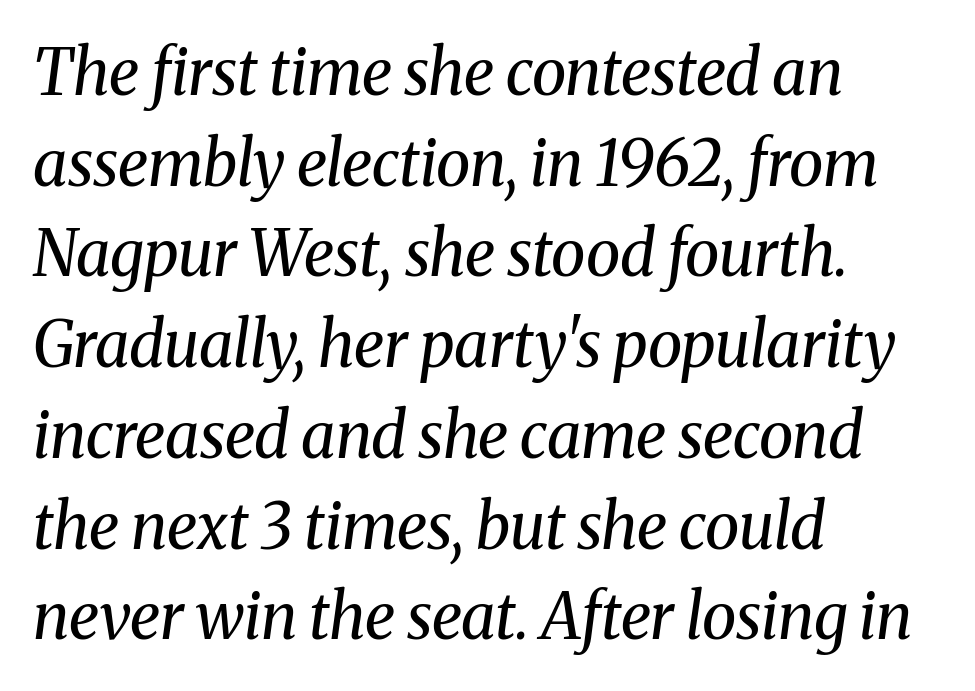
Q: Is the text bold? A: No.
Q: Is the text italic (slanted)? A: Yes, it leans right by about 8 degrees.
Q: Is the typeface a serif or a sans-serif typeface? A: Serif.
Q: Is the text underlined? A: No.
Q: How is the paragraph aligned? A: Left-aligned.
Q: Is the spacing between letters normal or unusually wide? A: Normal.
Q: Is the spacing between lines tight, normal or loose? A: Normal.
Q: Width (condensed, normal, or wide)? A: Normal.
Q: Stroke contrast? A: Medium.
Q: x-height? A: Medium.
Q: Monospaced? A: No.
